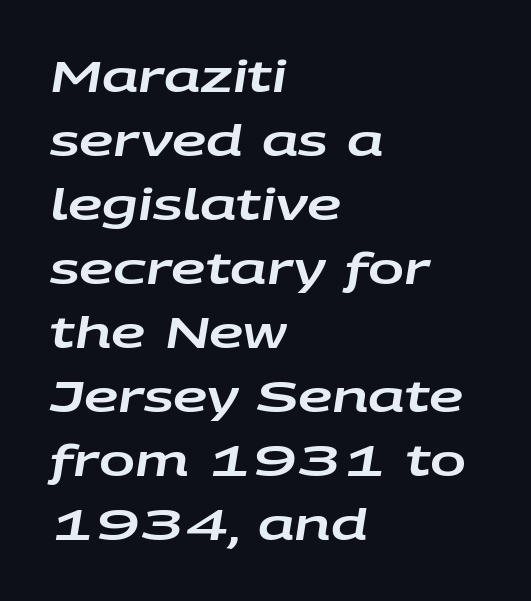
{"italic": "yes", "lean": "right", "slant_degrees": 9, "width": "wide", "stroke_contrast": "low", "x_height": "large", "monospaced": "no", "underline": "no", "align": "left", "line_spacing": "normal", "line_spacing_ratio": 1.49, "letter_spacing": "normal", "letter_spacing_em": 0.0, "glyph_px": 43}
